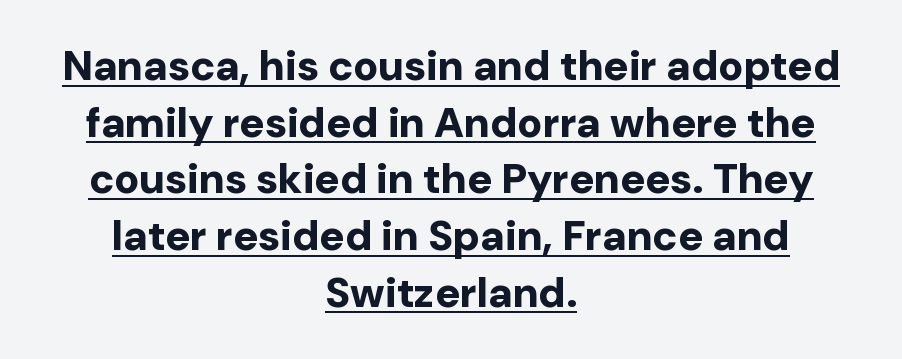
Q: Is the text bold? A: Yes.
Q: Is the text italic (slanted)? A: No, it is upright.
Q: Is the typeface a serif or a sans-serif typeface? A: Sans-serif.
Q: Is the text underlined? A: Yes.
Q: How is the paragraph aligned? A: Centered.
Q: Is the spacing between letters normal or unusually wide? A: Normal.
Q: Is the spacing between lines tight, normal or loose? A: Normal.
Q: Width (condensed, normal, or wide)? A: Normal.
Q: Stroke contrast? A: Low.
Q: x-height? A: Medium.
Q: Monospaced? A: No.
